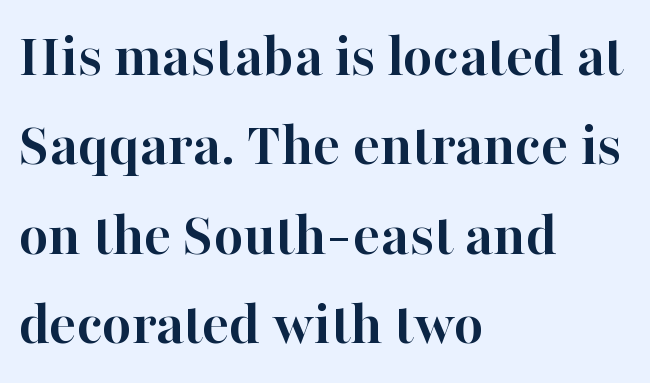
Looks like regular typesetting: each glyph gets only the width it needs. The line texture is even and compact thanks to regular tracking. The string is rendered with underlining switched off. Each new line begins a customary step beneath the previous one. Layout note: lines flush left. Notice how the stems are strictly vertical — no italics here.
